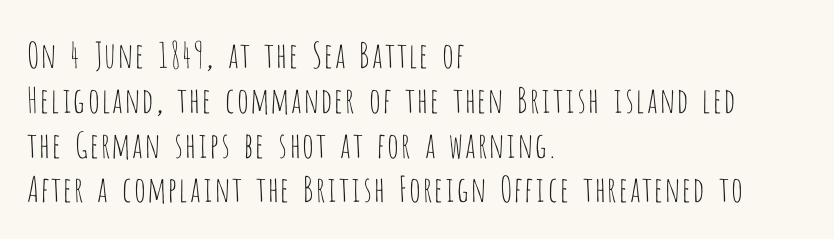
Observe the absence of serifs on each vertical stroke in this sample. Words float on clear page, feet unadorned. A normal amount of white space separates one row of letters from the next. The letters stand upright; this is a roman face.
